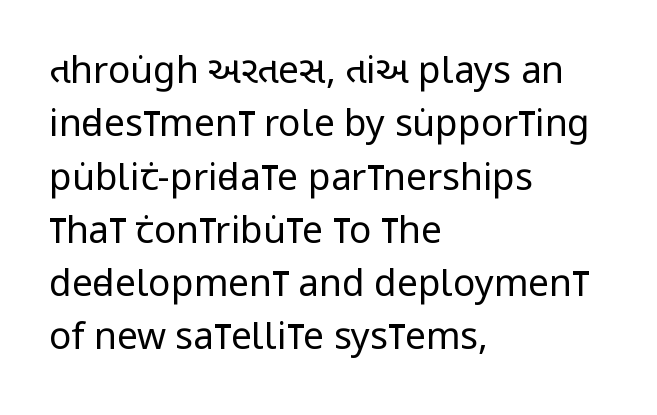
The image shows 37 px regular-weight, condensed sans-serif type, upright; set left-aligned, normal line spacing (1.44x), normal letter spacing, not underlined; low stroke contrast and a large x-height.
